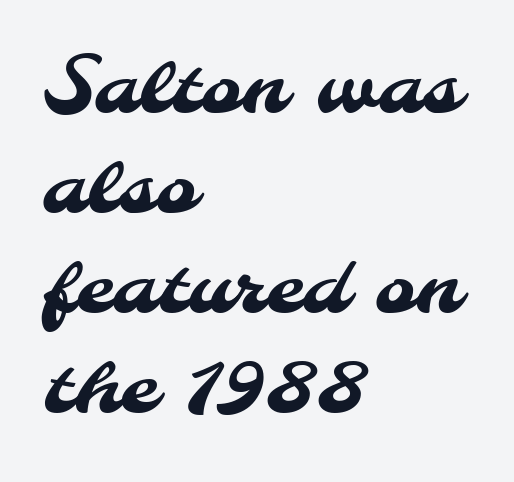
Q: Is the typeface a serif or a sans-serif typeface? A: Sans-serif.
Q: Is the text underlined? A: No.
Q: How is the paragraph aligned? A: Left-aligned.
Q: Is the spacing between letters normal or unusually wide? A: Normal.
Q: Is the spacing between lines tight, normal or loose? A: Normal.
Q: Width (condensed, normal, or wide)? A: Normal.
Q: Stroke contrast? A: Medium.
Q: x-height? A: Small.
Q: Monospaced? A: No.
